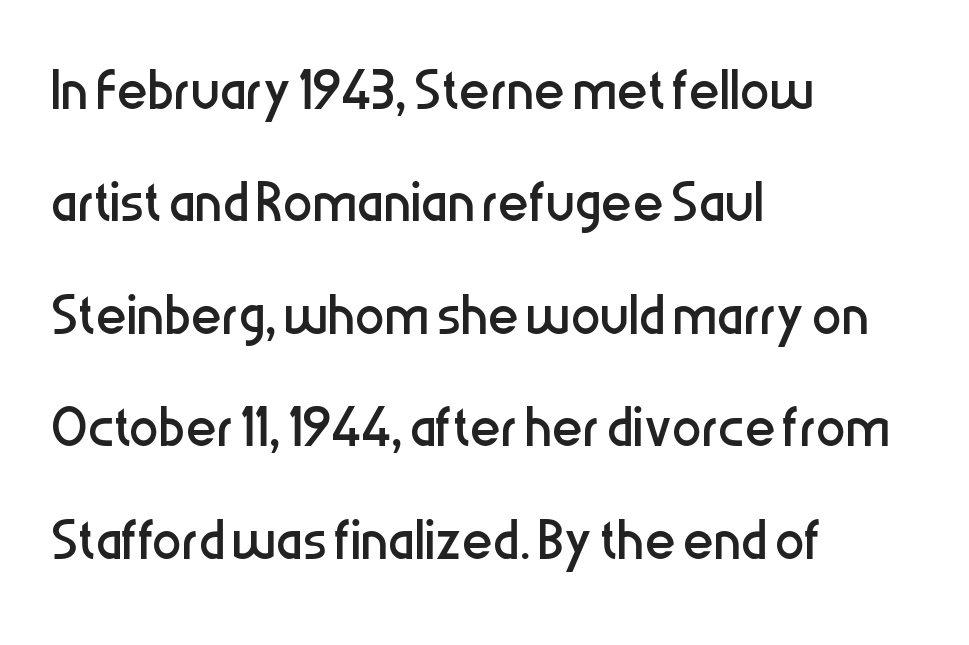
Q: Is the text bold? A: No.
Q: Is the text italic (slanted)? A: No, it is upright.
Q: Is the typeface a serif or a sans-serif typeface? A: Sans-serif.
Q: Is the text underlined? A: No.
Q: How is the paragraph aligned? A: Left-aligned.
Q: Is the spacing between letters normal or unusually wide? A: Normal.
Q: Is the spacing between lines tight, normal or loose? A: Normal.
Q: Width (condensed, normal, or wide)? A: Condensed.
Q: Stroke contrast? A: Low.
Q: x-height? A: Medium.
Q: Monospaced? A: No.
